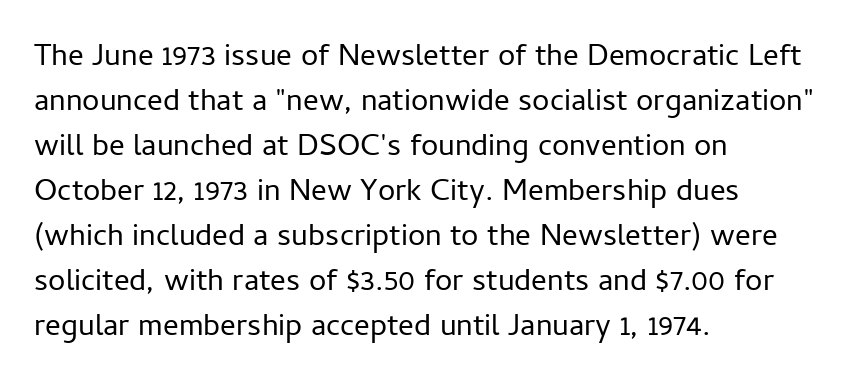
The image shows 31 px regular-weight sans-serif type, upright; set left-aligned, normal line spacing (1.45x), normal letter spacing, not underlined; low stroke contrast and a medium x-height.
